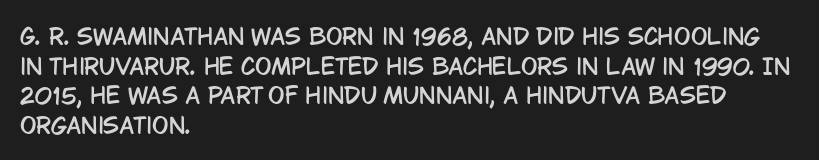
The image shows 22 px text type, upright; set left-aligned, normal line spacing (1.35x), normal letter spacing, not underlined.
